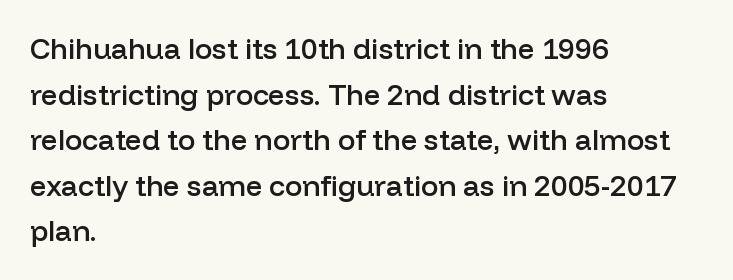
No word sits above an underline. Looks like regular typesetting: each glyph gets only the width it needs. Bold? Not quite — semibold, heavier than regular but stopping short. Style check: upright. The rag falls on the right side of this text block.
